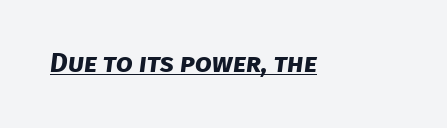
Between one letter and the next there's only the usual sliver of space. This rendering features underlined lettering. The characters look thick and weighty, a clear bold.
